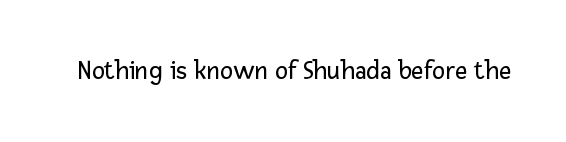
{"italic": "no", "bold": "no", "underline": "no", "letter_spacing": "normal", "letter_spacing_em": 0.0, "glyph_px": 27}
